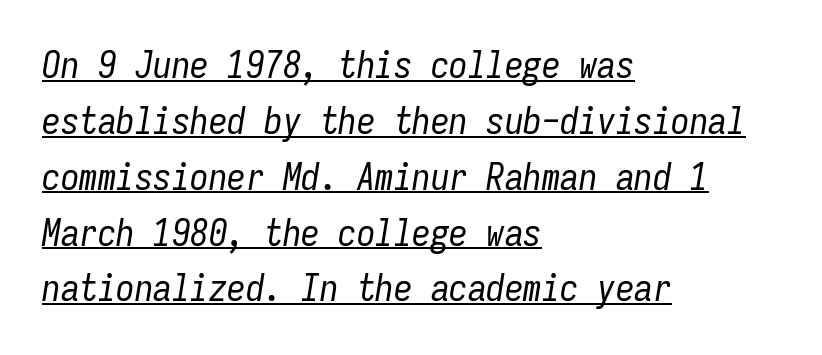
{"italic": "yes", "lean": "right", "slant_degrees": 9, "bold": "no", "weight": "regular", "width": "condensed", "stroke_contrast": "low", "x_height": "medium", "monospaced": "yes", "underline": "yes", "align": "left", "line_spacing": "normal", "line_spacing_ratio": 1.51, "letter_spacing": "normal", "letter_spacing_em": 0.0, "glyph_px": 37}
